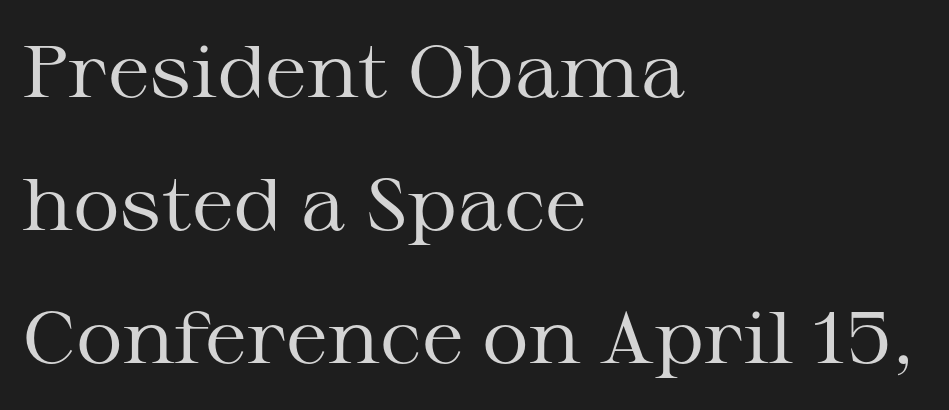
Q: Is the text bold? A: No.
Q: Is the text italic (slanted)? A: No, it is upright.
Q: Is the typeface a serif or a sans-serif typeface? A: Serif.
Q: Is the text underlined? A: No.
Q: How is the paragraph aligned? A: Left-aligned.
Q: Is the spacing between letters normal or unusually wide? A: Normal.
Q: Width (condensed, normal, or wide)? A: Wide.
Q: Stroke contrast? A: Medium.
Q: x-height? A: Medium.
Q: Monospaced? A: No.
